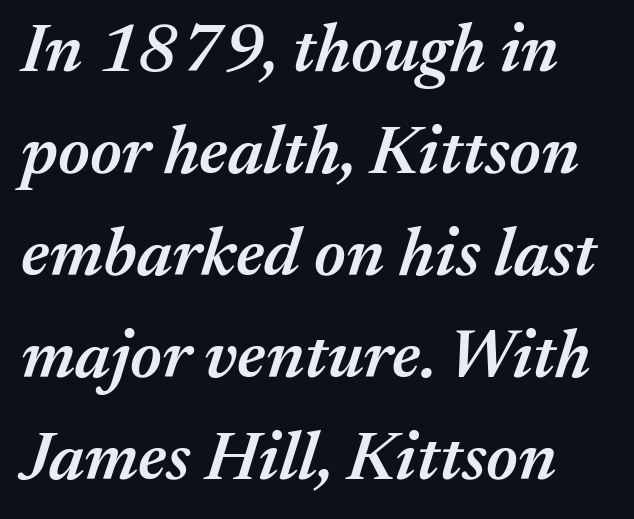
Q: Is the text bold? A: Semi-bold.
Q: Is the text italic (slanted)? A: Yes, it leans right by about 17 degrees.
Q: Is the text underlined? A: No.
Q: Is the spacing between letters normal or unusually wide? A: Normal.
Q: Is the spacing between lines tight, normal or loose? A: Normal.
Q: Width (condensed, normal, or wide)? A: Normal.
Q: Stroke contrast? A: Medium.
Q: x-height? A: Medium.
Q: Monospaced? A: No.
